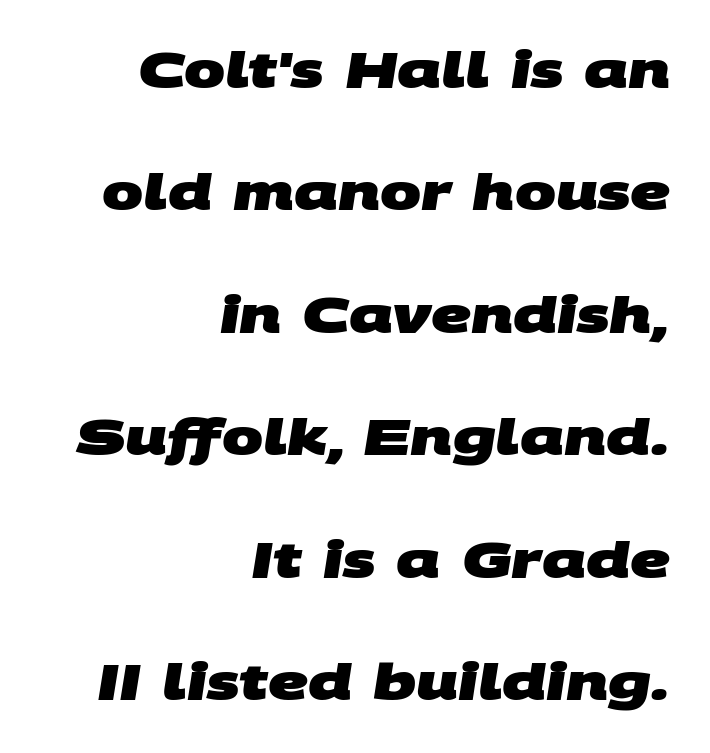
The designer went with a sans here, leaving each stem footless. The rendering uses a bold face; every stroke is thick and dark. Do the characters align in a grid? No, the font is proportional. The specimen omits any rule beneath the text block's lines. The face used here is rendered with its standard letterfit.
